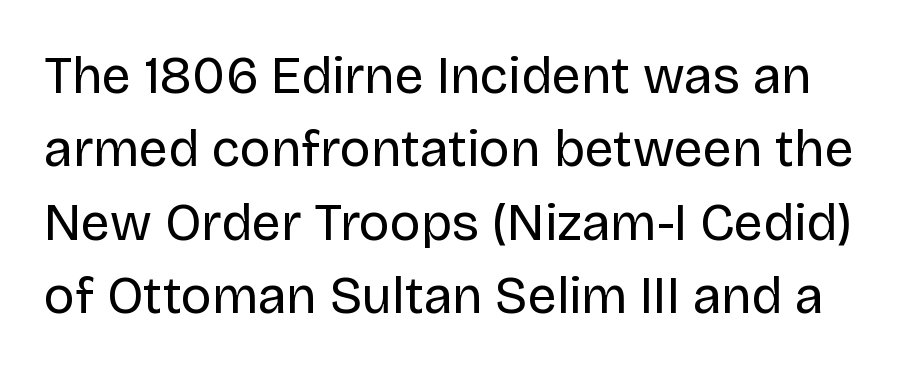
{"serif": "no", "italic": "no", "bold": "no", "weight": "regular", "width": "normal", "stroke_contrast": "low", "x_height": "large", "monospaced": "no", "underline": "no", "line_spacing": "normal", "line_spacing_ratio": 1.41, "letter_spacing": "normal", "letter_spacing_em": 0.0, "glyph_px": 52}
